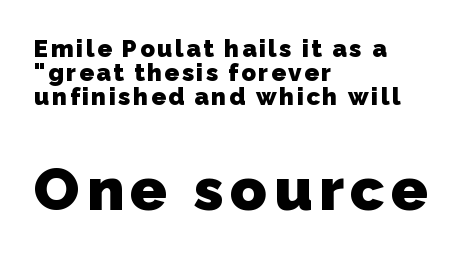
Lines of text with bare space underneath. Proportional: the letters do not fall into vertical columns. Strong, thick strokes mark this as bold type. Look at the glyph heights: the lower group is clearly the bigger setting. Unlike a traditional serif, this face leaves its strokes unadorned. Summary of vertical rhythm: compact, with narrow interline spacing.
